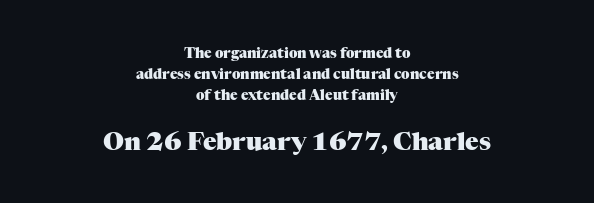
Q: Is the text bold? A: Yes.
Q: Is the text italic (slanted)? A: No, it is upright.
Q: Is the text underlined? A: No.
Q: How is the paragraph aligned? A: Centered.
Q: Is the spacing between letters normal or unusually wide? A: Normal.
Q: Is the spacing between lines tight, normal or loose? A: Normal.
Q: Which block of text is set in a larger size, the first (top) or the second (bottom)? A: The second (bottom) one.
